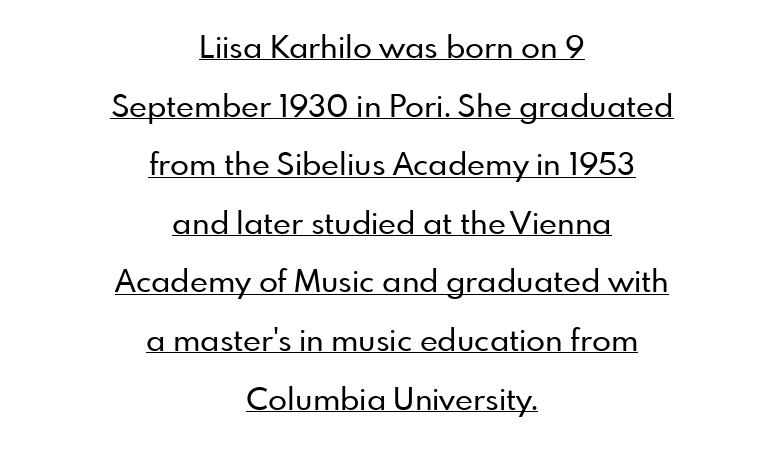
{"serif": "no", "italic": "no", "width": "normal", "stroke_contrast": "low", "x_height": "small", "monospaced": "no", "underline": "yes", "align": "center", "line_spacing_ratio": 1.89, "letter_spacing": "normal", "letter_spacing_em": 0.0, "glyph_px": 31}
